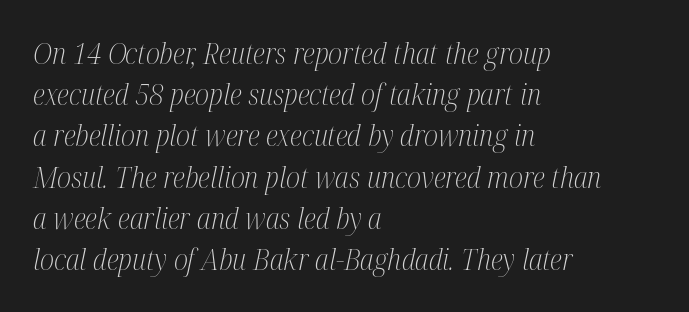
Q: Is the text bold? A: No.
Q: Is the text italic (slanted)? A: Yes, it leans right by about 12 degrees.
Q: Is the typeface a serif or a sans-serif typeface? A: Serif.
Q: Is the text underlined? A: No.
Q: How is the paragraph aligned? A: Left-aligned.
Q: Is the spacing between letters normal or unusually wide? A: Normal.
Q: Is the spacing between lines tight, normal or loose? A: Normal.
Q: Width (condensed, normal, or wide)? A: Condensed.
Q: Stroke contrast? A: Medium.
Q: x-height? A: Medium.
Q: Monospaced? A: No.
